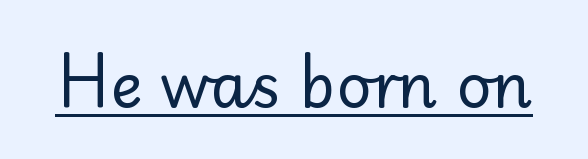
The image shows 61 px regular-weight sans-serif type, upright; set normal letter spacing, underlined; low stroke contrast and a small x-height.
